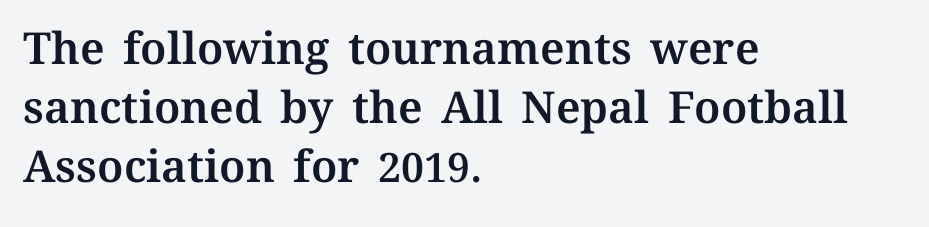
The image shows 44 px text type, upright; set left-aligned, normal line spacing (1.34x), normal letter spacing, not underlined; medium stroke contrast and a medium x-height.
